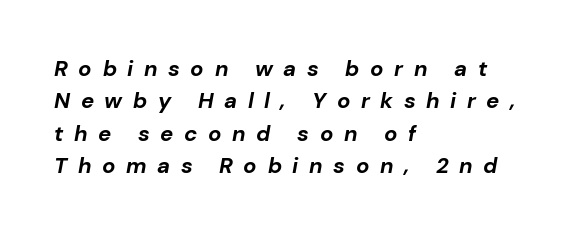
Whoever set this chose a conventional vertical rhythm. This rendering widens character spacing well past its baseline value. Pretty heavy lettering here — definitely bold. Horizontally, the lines are justified to the leading edge only. Type without underlining.
